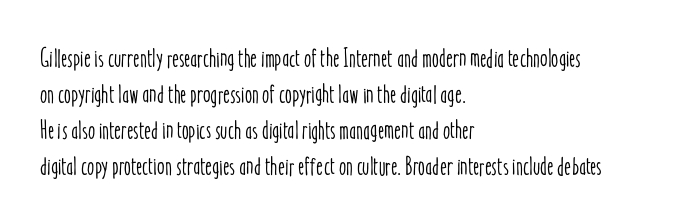
A typesetter would mark this as roman, not italic. Every row of glyphs begins at an identical x-position on the left. Descenders are the only things crossing below the line. Horizontal bands of white between lines are of average thickness.
